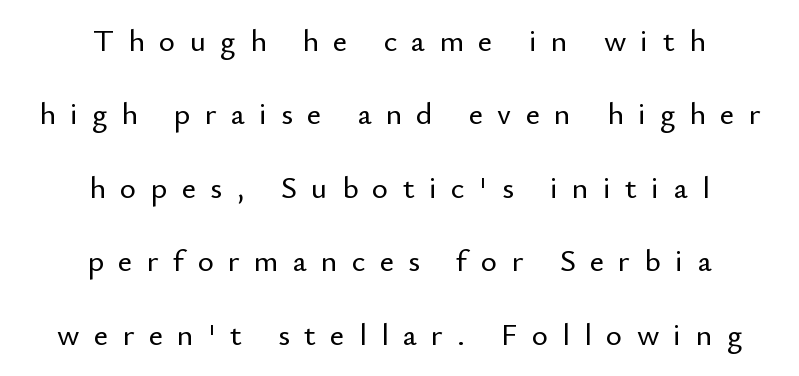
Font category for this specimen: sans-serif. Tracking here is generous; glyphs stand well apart from one another. Any mark beneath the type? The region is blank. Compared with a flush-left layout, this one balances lines on the center instead. These lines are rendered in a variable-pitch font. The font's upright variant was chosen for this text.
